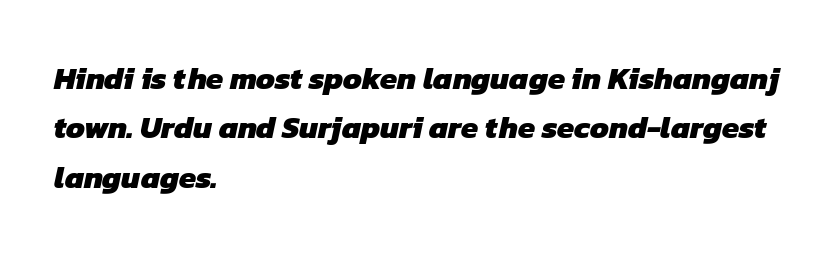
Here the designer chose a conventional face with non-uniform glyph widths. In CSS terms this would be text-align: left. In terms of weight, the rendering is a true, heavy bold. A bare baseline throughout the passage.
